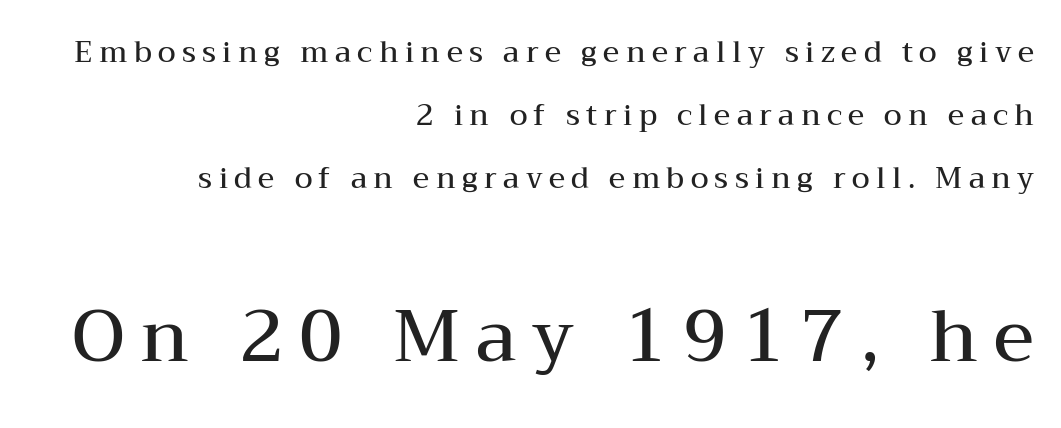
The image shows 72 px semibold, wide serif type, upright; set right-aligned, loose line spacing (2.18x), unusually wide letter spacing (+0.22 em), not underlined; the second (bottom) block is 2.48x larger; medium stroke contrast and a medium x-height.
